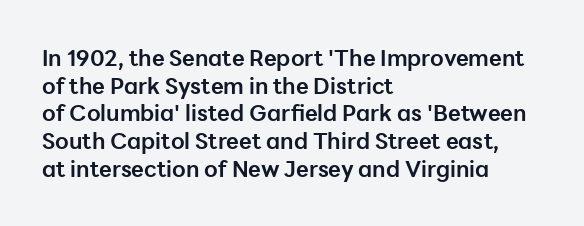
Q: Is the text bold? A: Yes.
Q: Is the text italic (slanted)? A: No, it is upright.
Q: Is the text underlined? A: No.
Q: How is the paragraph aligned? A: Left-aligned.
Q: Is the spacing between letters normal or unusually wide? A: Normal.
Q: Is the spacing between lines tight, normal or loose? A: Normal.
